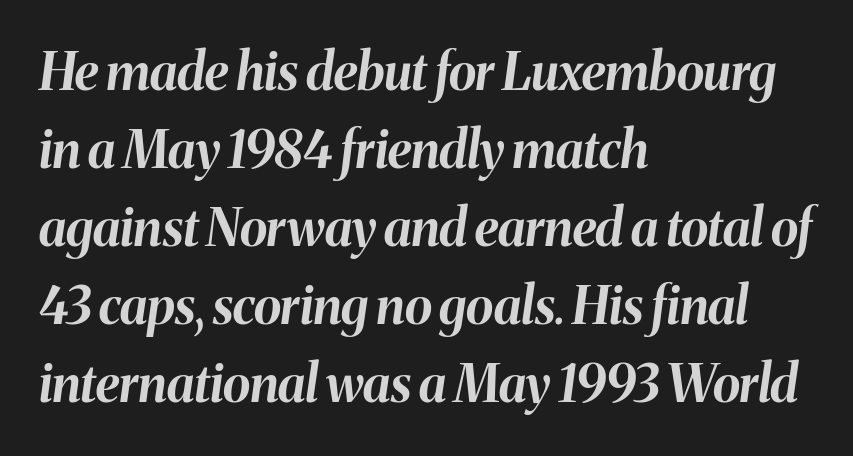
The image shows 51 px bold type, italic (leaning right); set left-aligned, normal line spacing (1.53x), normal letter spacing, not underlined; medium stroke contrast and a medium x-height.
